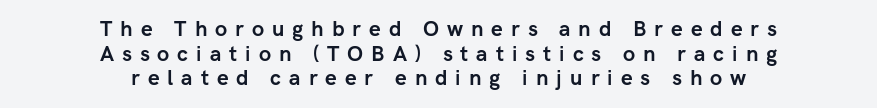
{"italic": "no", "bold": "yes", "underline": "no", "align": "center", "line_spacing_ratio": 1.17, "letter_spacing": "wide", "letter_spacing_em": 0.38, "glyph_px": 21}
